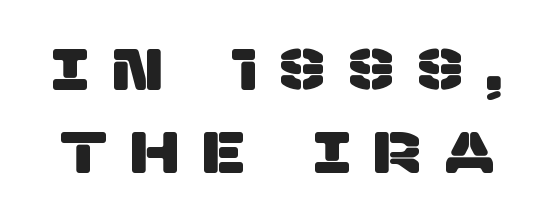
Q: Is the typeface a serif or a sans-serif typeface? A: Sans-serif.
Q: Is the text underlined? A: No.
Q: Is the spacing between letters normal or unusually wide? A: Unusually wide.
Q: Is the spacing between lines tight, normal or loose? A: Normal.
Q: Width (condensed, normal, or wide)? A: Normal.
Q: Stroke contrast? A: Low.
Q: x-height? A: Large.
Q: Monospaced? A: No.
